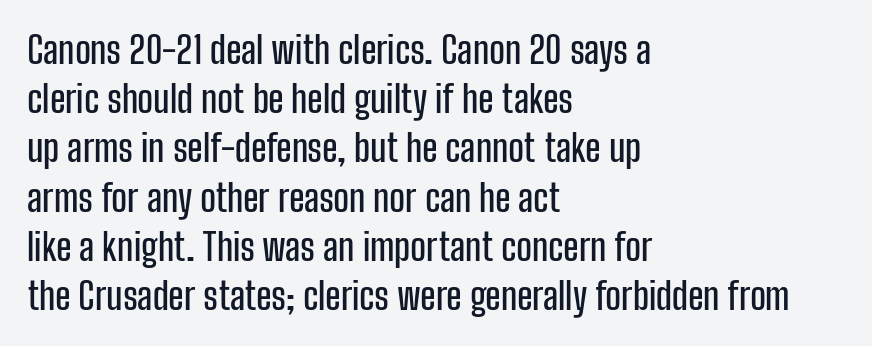
Q: Is the text italic (slanted)? A: No, it is upright.
Q: Is the typeface a serif or a sans-serif typeface? A: Sans-serif.
Q: Is the text underlined? A: No.
Q: How is the paragraph aligned? A: Left-aligned.
Q: Is the spacing between letters normal or unusually wide? A: Normal.
Q: Is the spacing between lines tight, normal or loose? A: Normal.
Q: Width (condensed, normal, or wide)? A: Condensed.
Q: Stroke contrast? A: Low.
Q: x-height? A: Medium.
Q: Monospaced? A: No.
